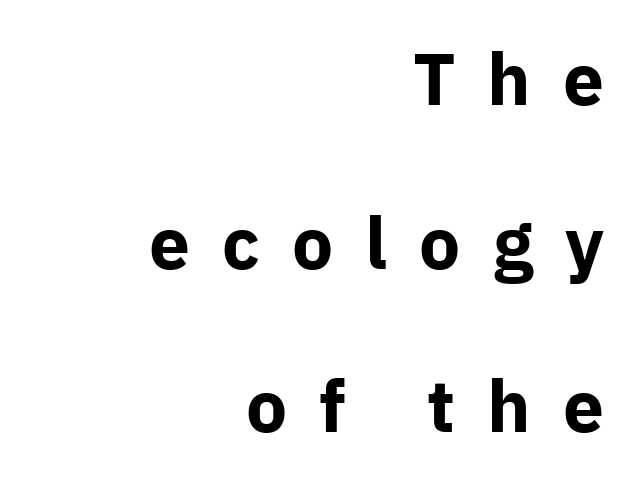
The image shows 73 px bold sans-serif type, upright; set right-aligned, loose line spacing (2.24x), unusually wide letter spacing (+0.44 em), not underlined; low stroke contrast and a medium x-height.
